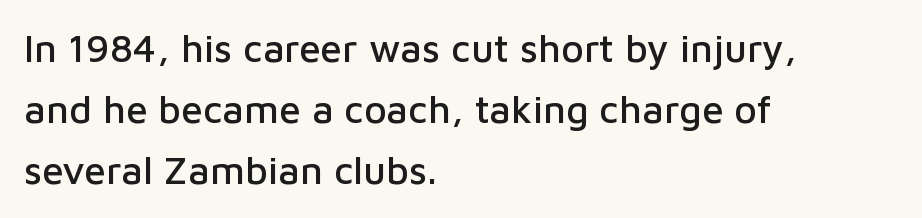
Q: Is the text italic (slanted)? A: No, it is upright.
Q: Is the typeface a serif or a sans-serif typeface? A: Sans-serif.
Q: Is the text underlined? A: No.
Q: How is the paragraph aligned? A: Left-aligned.
Q: Is the spacing between letters normal or unusually wide? A: Normal.
Q: Is the spacing between lines tight, normal or loose? A: Normal.
Q: Width (condensed, normal, or wide)? A: Normal.
Q: Stroke contrast? A: Low.
Q: x-height? A: Medium.
Q: Monospaced? A: No.
